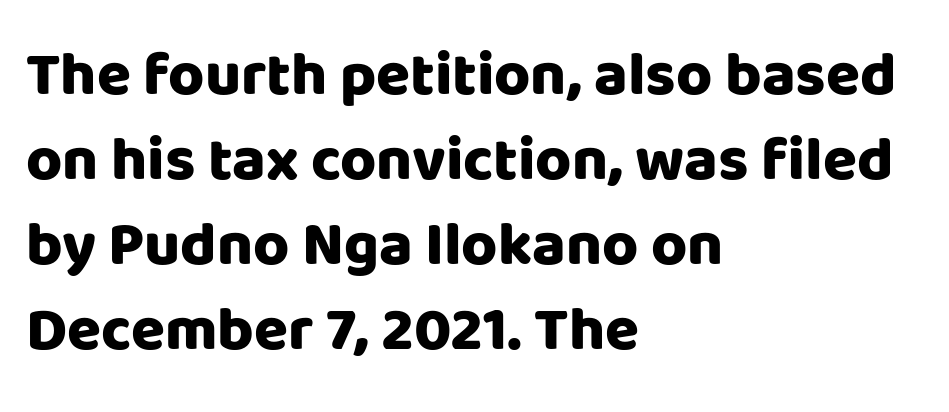
{"serif": "no", "italic": "no", "bold": "yes", "weight": "heavy", "width": "normal", "stroke_contrast": "low", "x_height": "large", "monospaced": "no", "underline": "no", "align": "left", "line_spacing": "normal", "line_spacing_ratio": 1.37, "letter_spacing": "normal", "letter_spacing_em": 0.0, "glyph_px": 62}
